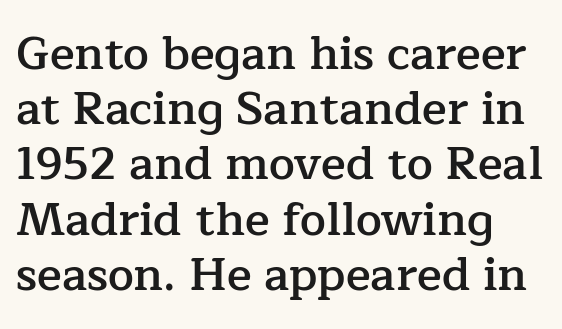
Q: Is the text bold? A: Semi-bold.
Q: Is the text italic (slanted)? A: No, it is upright.
Q: Is the typeface a serif or a sans-serif typeface? A: Serif.
Q: Is the text underlined? A: No.
Q: Is the spacing between letters normal or unusually wide? A: Normal.
Q: Width (condensed, normal, or wide)? A: Normal.
Q: Stroke contrast? A: Low.
Q: x-height? A: Medium.
Q: Monospaced? A: No.
